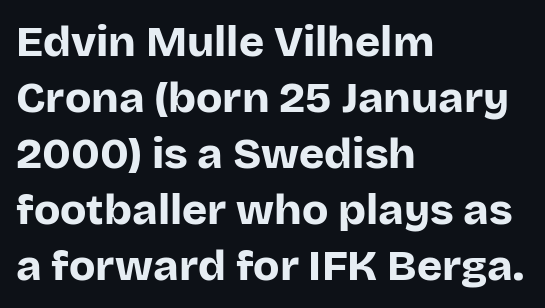
{"serif": "no", "italic": "no", "bold": "yes", "weight": "bold", "width": "normal", "stroke_contrast": "low", "x_height": "large", "monospaced": "no", "underline": "no", "align": "left", "line_spacing": "normal", "line_spacing_ratio": 1.3, "letter_spacing": "normal", "letter_spacing_em": 0.0, "glyph_px": 43}
